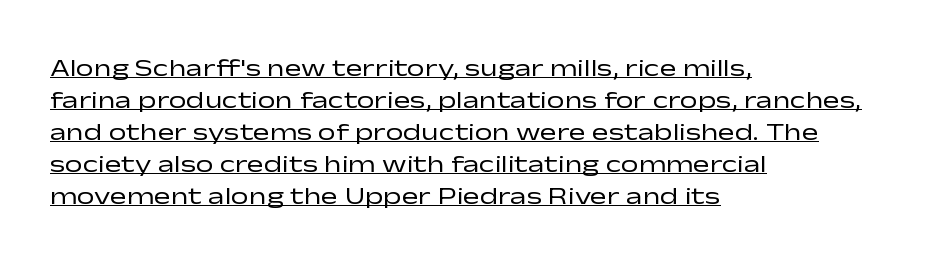
Q: Is the text bold? A: No.
Q: Is the text italic (slanted)? A: No, it is upright.
Q: Is the text underlined? A: Yes.
Q: How is the paragraph aligned? A: Left-aligned.
Q: Is the spacing between letters normal or unusually wide? A: Normal.
Q: Is the spacing between lines tight, normal or loose? A: Normal.
